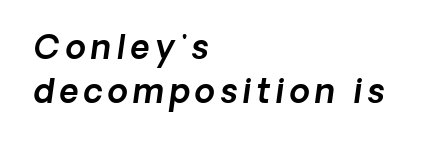
Type without underlining. The glyphs look as if they've been sheared to an angle. Does the copy run flush right? No — it runs flush left. Notice how descenders clear the ascenders below comfortably — that's standard leading. This sample has the flowing, uneven cadence of proportional lettering.
